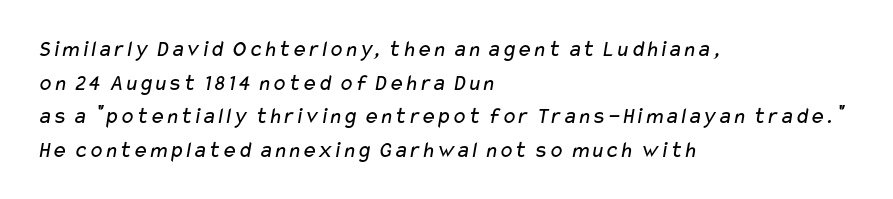
{"bold": "no", "underline": "no", "align": "left", "line_spacing": "normal", "line_spacing_ratio": 1.46, "letter_spacing": "normal", "letter_spacing_em": 0.0, "glyph_px": 23}
